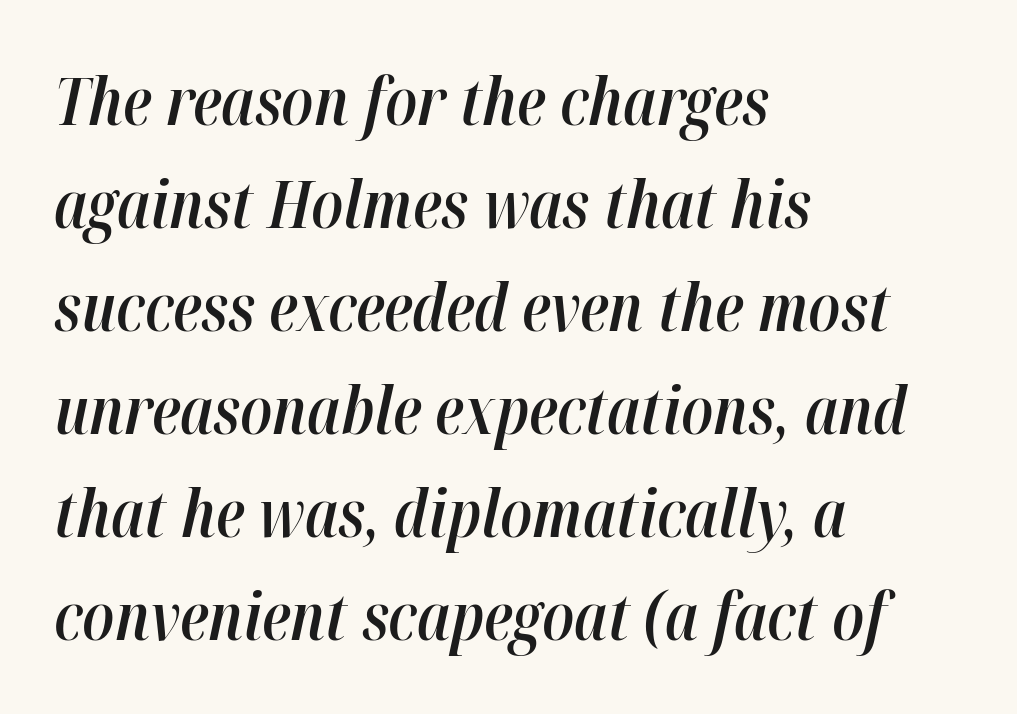
The text carries the slant typical of an italic or oblique font. Does the copy run flush right? No — it runs flush left. Think of a printed novel: that variable character pitch is what you see here. On the weight axis this lands at semibold, roughly 600. Each new line begins a customary step beneath the previous one.
